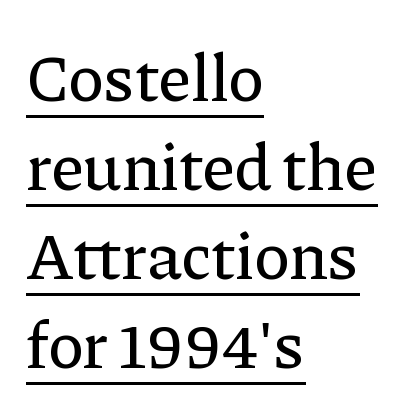
The image shows 67 px serif type, upright; set left-aligned, normal line spacing (1.33x), normal letter spacing, underlined; low stroke contrast and a medium x-height.
